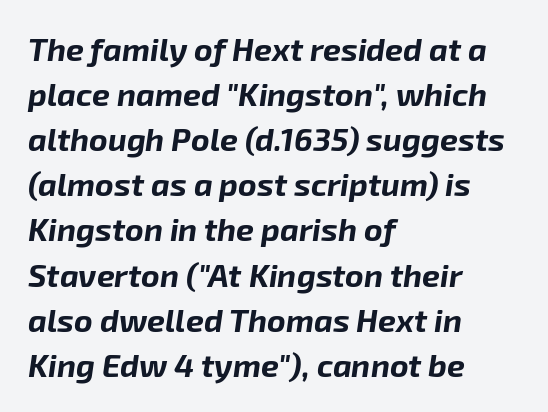
The image shows 32 px bold type, italic (leaning right); set left-aligned, normal line spacing (1.41x), normal letter spacing, not underlined; low stroke contrast and a medium x-height.
